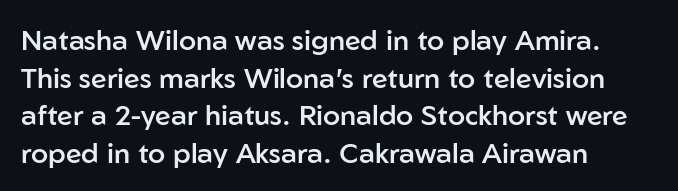
Q: Is the text bold? A: Semi-bold.
Q: Is the text italic (slanted)? A: No, it is upright.
Q: Is the typeface a serif or a sans-serif typeface? A: Sans-serif.
Q: Is the text underlined? A: No.
Q: How is the paragraph aligned? A: Left-aligned.
Q: Is the spacing between letters normal or unusually wide? A: Normal.
Q: Is the spacing between lines tight, normal or loose? A: Normal.
Q: Width (condensed, normal, or wide)? A: Normal.
Q: Stroke contrast? A: Low.
Q: x-height? A: Medium.
Q: Monospaced? A: No.
